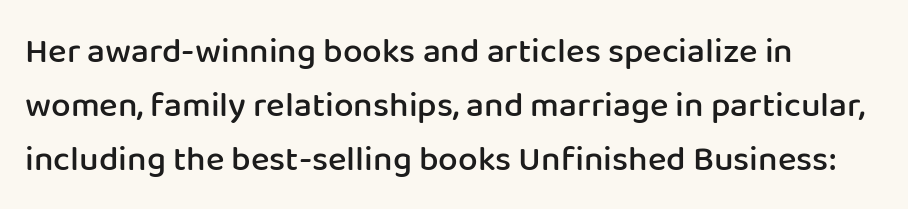
Q: Is the text bold? A: Semi-bold.
Q: Is the text italic (slanted)? A: No, it is upright.
Q: Is the typeface a serif or a sans-serif typeface? A: Sans-serif.
Q: Is the text underlined? A: No.
Q: How is the paragraph aligned? A: Left-aligned.
Q: Is the spacing between letters normal or unusually wide? A: Normal.
Q: Is the spacing between lines tight, normal or loose? A: Normal.
Q: Width (condensed, normal, or wide)? A: Normal.
Q: Stroke contrast? A: Low.
Q: x-height? A: Medium.
Q: Monospaced? A: No.
